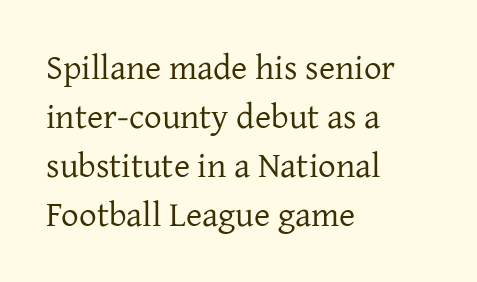
The image shows 35 px regular-weight serif type, upright; set left-aligned, normal line spacing (1.4x), normal letter spacing, not underlined; low stroke contrast and a medium x-height.
